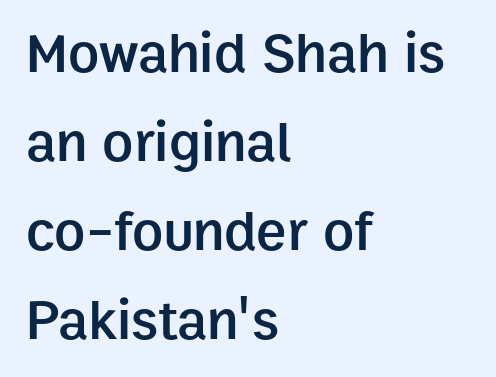
The image shows 57 px semibold sans-serif type, upright; set left-aligned, normal line spacing (1.56x), normal letter spacing, not underlined; low stroke contrast and a medium x-height.
